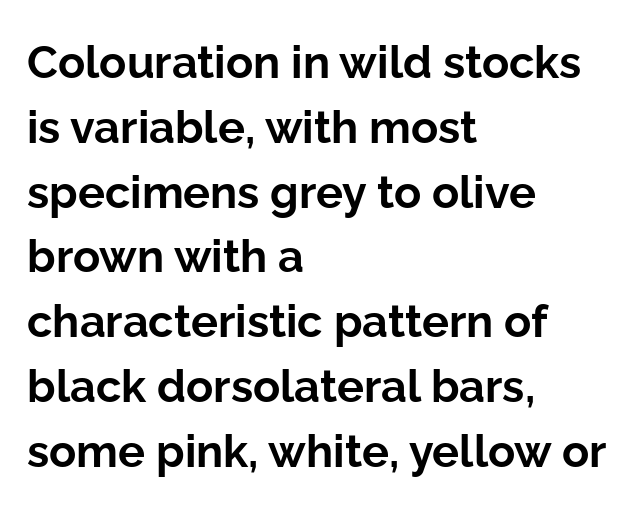
Type style note: lacks serifs. How heavy is the stroke? Heavy — this is a bold. Quick note: interline space is typical. The face used here is proportionally spaced, like ordinary book or web type. The strip under each line holds only bare page.
